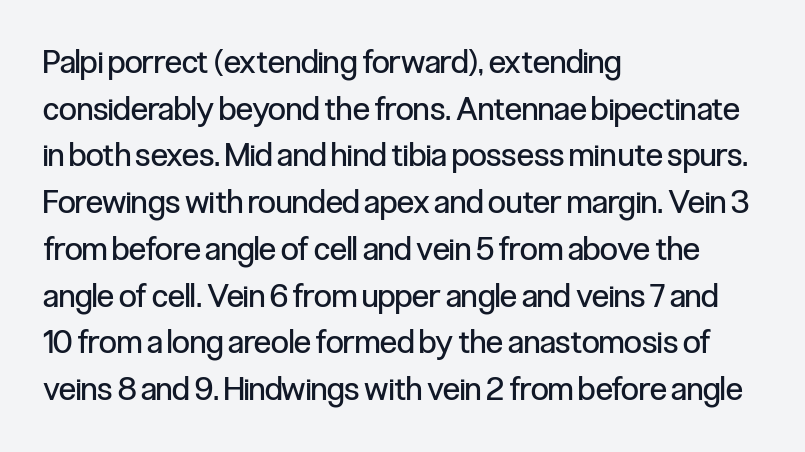
Q: Is the text bold? A: No.
Q: Is the text italic (slanted)? A: No, it is upright.
Q: Is the typeface a serif or a sans-serif typeface? A: Sans-serif.
Q: Is the text underlined? A: No.
Q: How is the paragraph aligned? A: Left-aligned.
Q: Is the spacing between letters normal or unusually wide? A: Normal.
Q: Is the spacing between lines tight, normal or loose? A: Normal.
Q: Width (condensed, normal, or wide)? A: Condensed.
Q: Stroke contrast? A: Low.
Q: x-height? A: Medium.
Q: Monospaced? A: No.
